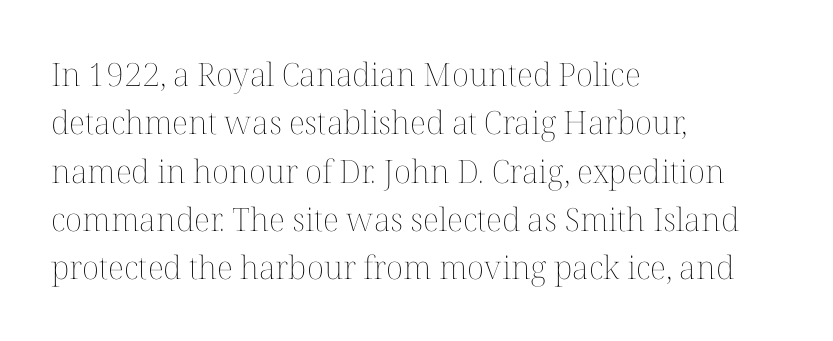
{"italic": "no", "bold": "no", "weight": "thin", "width": "normal", "stroke_contrast": "medium", "x_height": "medium", "monospaced": "no", "underline": "no", "align": "left", "line_spacing": "normal", "line_spacing_ratio": 1.51, "letter_spacing": "normal", "letter_spacing_em": 0.0, "glyph_px": 32}
